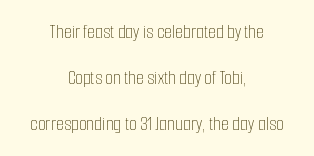
Posture: straight, roman, zero tilt. Look at the tracking — it's just the regular setting, nothing added. This reads as an unemphasized weight, regular at the heaviest. How would I describe the line gaps? Wide and relaxed. The glyphs are unaccompanied by any horizontal stroke below them.
